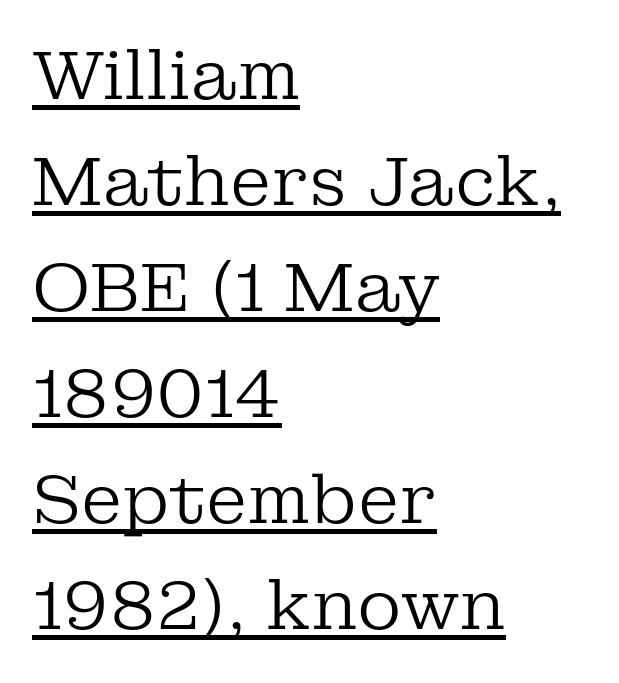
Compared with typical paragraphs, the rows here are spaced about the same. The characters display serif detailing at their extremities. This rendering leaves character spacing at its baseline value. Unbolded letterforms with no extra heft. Unlike italic type, these characters show no tilt at all. This rendering uses left alignment, leaving the right contour irregular.
